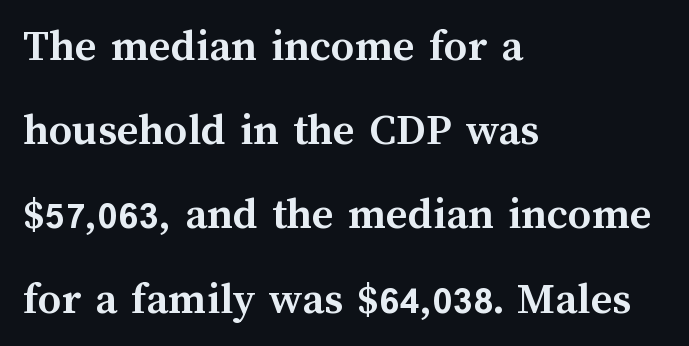
Looks like regular typesetting: each glyph gets only the width it needs. The lettering holds an erect, upright posture throughout. Reading down the block, your eye returns to a fixed left position each line. The characters look thick and weighty, a clear bold. Rule under the text: the space is simply empty. The letterforms sit shoulder to shoulder at normal distance.
